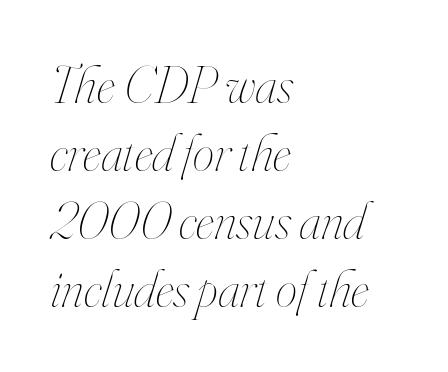
{"italic": "yes", "lean": "right", "slant_degrees": 16, "bold": "no", "weight": "thin", "width": "condensed", "stroke_contrast": "high", "x_height": "small", "monospaced": "no", "underline": "no", "align": "left", "line_spacing": "normal", "line_spacing_ratio": 1.26, "letter_spacing": "normal", "letter_spacing_em": 0.0, "glyph_px": 54}
